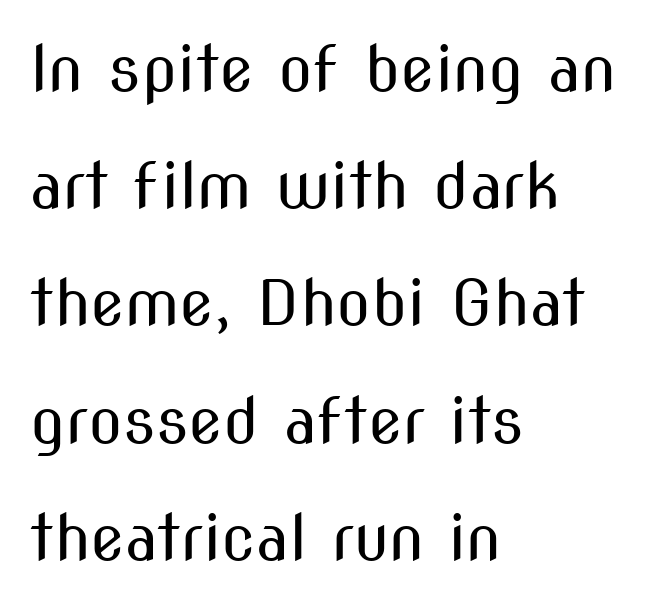
Q: Is the text bold? A: No.
Q: Is the text italic (slanted)? A: No, it is upright.
Q: Is the typeface a serif or a sans-serif typeface? A: Sans-serif.
Q: Is the text underlined? A: No.
Q: How is the paragraph aligned? A: Left-aligned.
Q: Is the spacing between letters normal or unusually wide? A: Normal.
Q: Width (condensed, normal, or wide)? A: Condensed.
Q: Stroke contrast? A: Medium.
Q: x-height? A: Medium.
Q: Monospaced? A: No.
